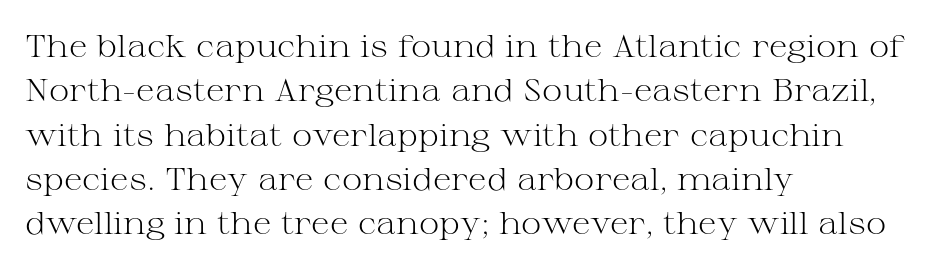
The image shows 31 px light, wide serif type, upright; set left-aligned, normal line spacing (1.43x), normal letter spacing, not underlined; medium stroke contrast and a medium x-height.
